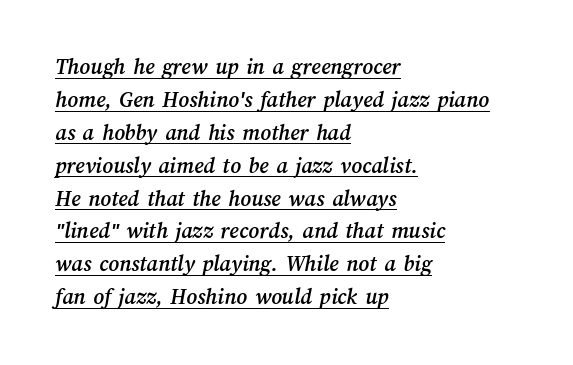
{"underline": "yes", "align": "left", "line_spacing": "normal", "line_spacing_ratio": 1.43, "letter_spacing": "normal", "letter_spacing_em": 0.0, "glyph_px": 23}
